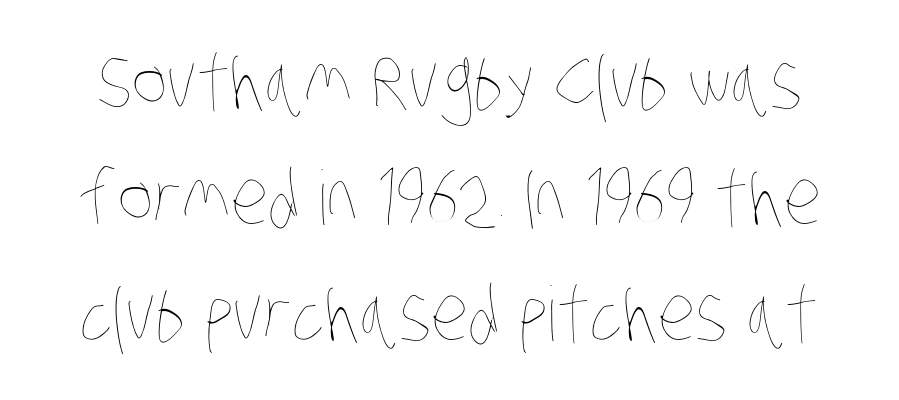
{"bold": "no", "weight": "thin", "width": "condensed", "stroke_contrast": "low", "x_height": "large", "monospaced": "no", "underline": "no", "line_spacing": "normal", "line_spacing_ratio": 1.55, "letter_spacing": "normal", "letter_spacing_em": 0.0, "glyph_px": 75}
